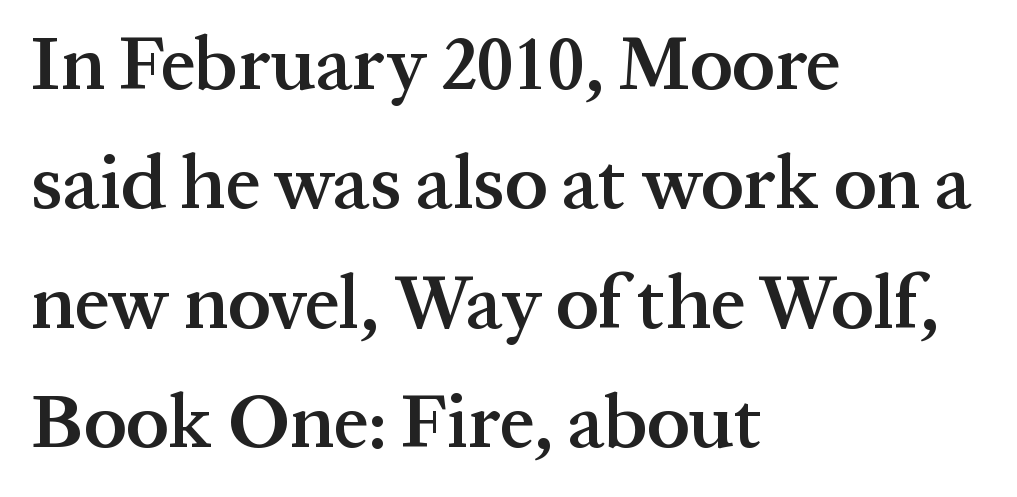
{"serif": "yes", "italic": "no", "bold": "semi", "weight": "semibold", "width": "normal", "stroke_contrast": "medium", "x_height": "medium", "monospaced": "no", "underline": "no", "align": "left", "line_spacing": "normal", "line_spacing_ratio": 1.57, "letter_spacing": "normal", "letter_spacing_em": 0.0, "glyph_px": 76}
